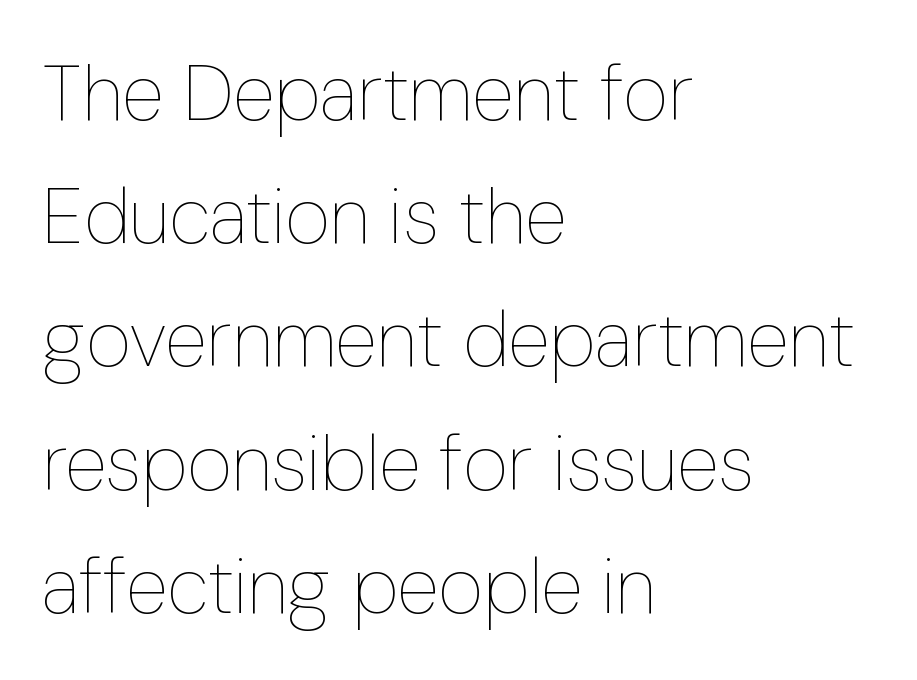
The image shows 78 px thin, condensed type, upright; set left-aligned, normal line spacing (1.58x), normal letter spacing, not underlined; low stroke contrast and a medium x-height.
